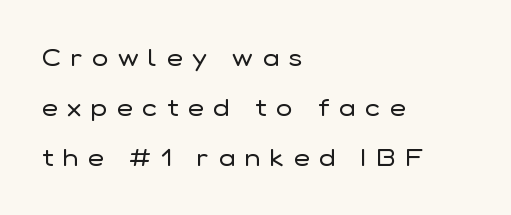
The image shows 24 px text type, upright; set left-aligned, loose line spacing (2.09x), unusually wide letter spacing (+0.41 em), not underlined.
